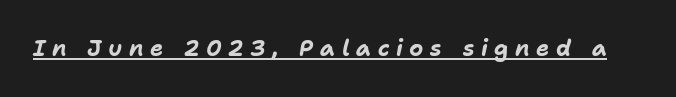
The image shows 22 px bold type, italic (leaning right); set unusually wide letter spacing (+0.3 em), underlined.
